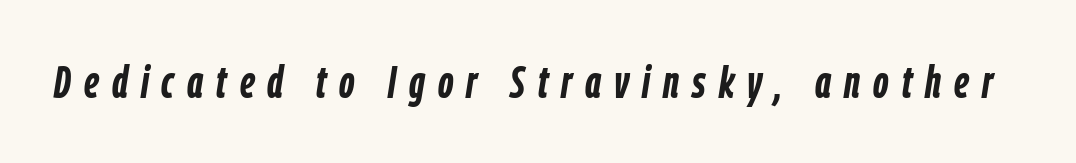
Q: Is the text bold? A: Yes.
Q: Is the text italic (slanted)? A: Yes, it leans right by about 9 degrees.
Q: Is the text underlined? A: No.
Q: Is the spacing between letters normal or unusually wide? A: Unusually wide.
Q: Width (condensed, normal, or wide)? A: Condensed.
Q: Stroke contrast? A: Low.
Q: x-height? A: Medium.
Q: Monospaced? A: No.
